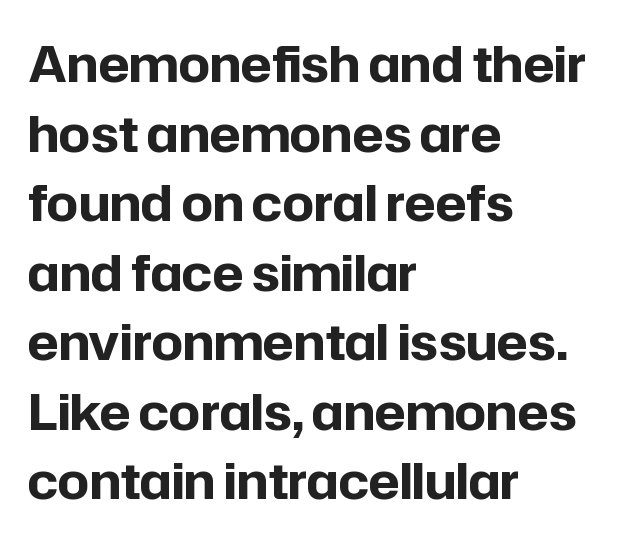
Q: Is the text bold? A: Yes.
Q: Is the text italic (slanted)? A: No, it is upright.
Q: Is the typeface a serif or a sans-serif typeface? A: Sans-serif.
Q: Is the text underlined? A: No.
Q: How is the paragraph aligned? A: Left-aligned.
Q: Is the spacing between letters normal or unusually wide? A: Normal.
Q: Is the spacing between lines tight, normal or loose? A: Normal.
Q: Width (condensed, normal, or wide)? A: Normal.
Q: Stroke contrast? A: Low.
Q: x-height? A: Medium.
Q: Monospaced? A: No.
